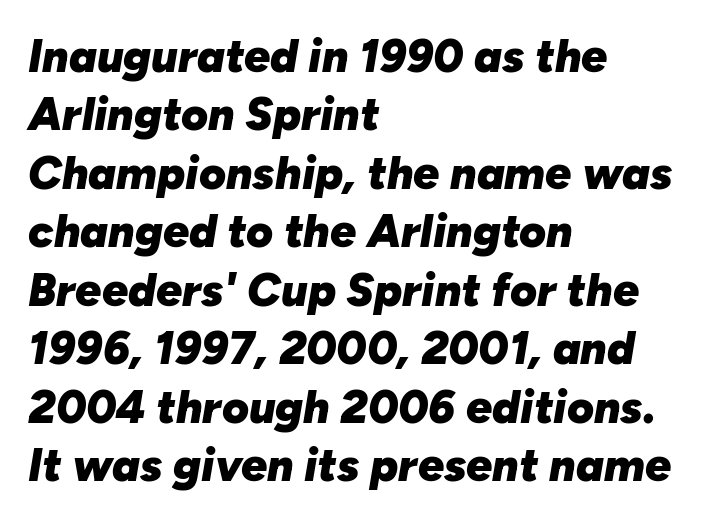
The image shows 46 px heavy type, italic (leaning right); set left-aligned, normal line spacing (1.27x), normal letter spacing, not underlined; low stroke contrast and a medium x-height.
